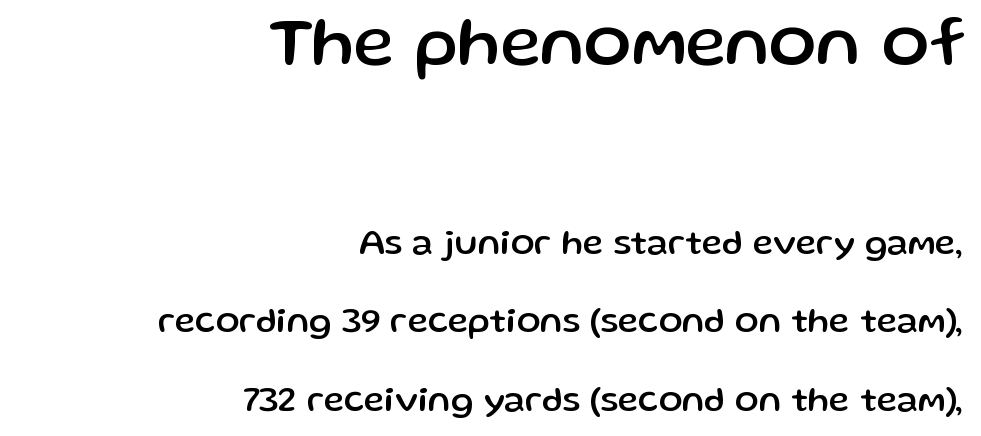
The block sitting higher on the canvas is the one with enlarged characters. There is no visible air inserted between adjacent glyphs. The words here are not underlined. The lines in this sample share a right terminus and differ only in where they begin. This sample has the flowing, uneven cadence of proportional lettering. If you measured baseline to baseline, you'd find a long distance.
